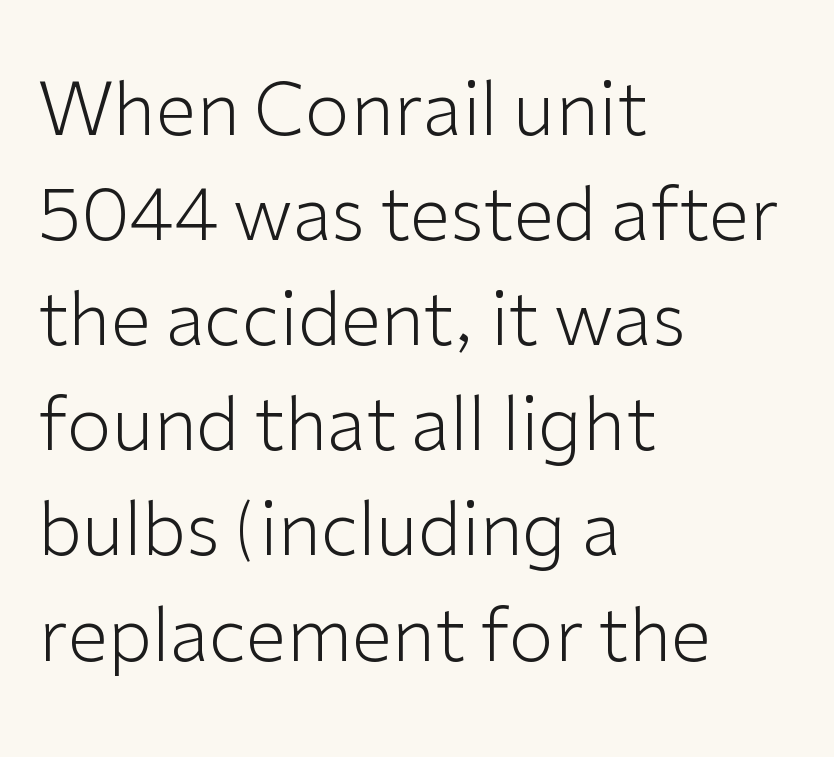
Each letter keeps its own natural width here, so spacing adapts to shape. You can tell it's not italic because the verticals are truly vertical. Summary of weight: not heavy and not bold. Interline gaps are of average width in this sample. Anything drawn beneath the words? Only blank space. Type style note: lacks serifs.
